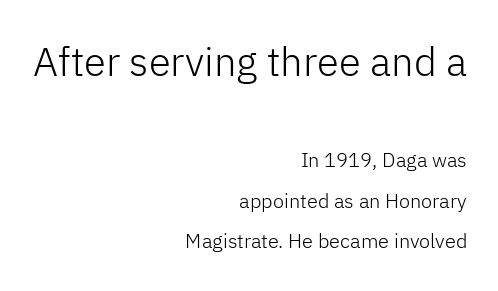
The image shows 40 px light sans-serif type, upright; set right-aligned, loose line spacing (2.03x), normal letter spacing, not underlined; the first (top) block is 2.0x larger; low stroke contrast and a medium x-height.
